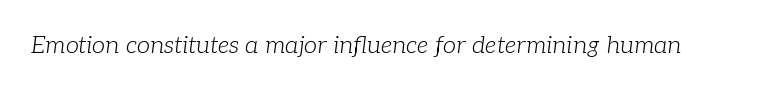
Words appear dense and cohesive because spacing is normal. The specimen omits any rule beneath the text block's lines. Is the type slanted? Yes — the strokes lean at a clear angle. Each stroke keeps to a modest, everyday thickness or less.
